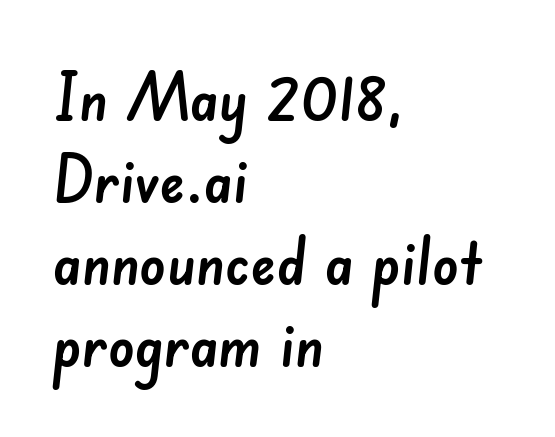
{"serif": "no", "width": "normal", "stroke_contrast": "low", "x_height": "small", "monospaced": "no", "underline": "no", "align": "left", "line_spacing": "normal", "line_spacing_ratio": 1.26, "letter_spacing": "normal", "letter_spacing_em": 0.0, "glyph_px": 65}
